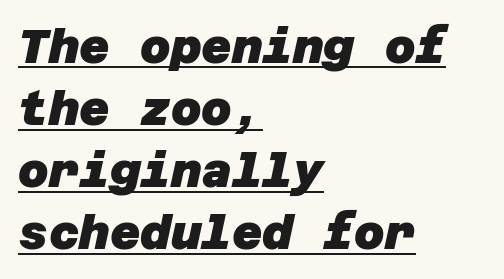
{"serif": "no", "bold": "yes", "weight": "heavy", "width": "normal", "stroke_contrast": "low", "x_height": "large", "underline": "yes", "align": "left", "line_spacing": "normal", "line_spacing_ratio": 1.32, "letter_spacing": "normal", "letter_spacing_em": 0.0, "glyph_px": 47}
